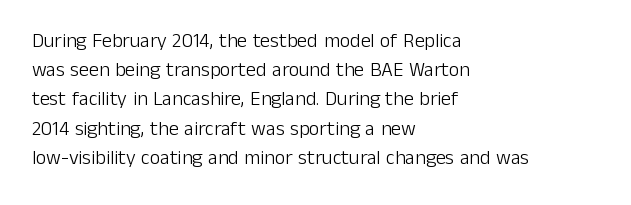
The image shows 20 px text type, upright; set left-aligned, normal line spacing (1.46x), normal letter spacing, not underlined.
